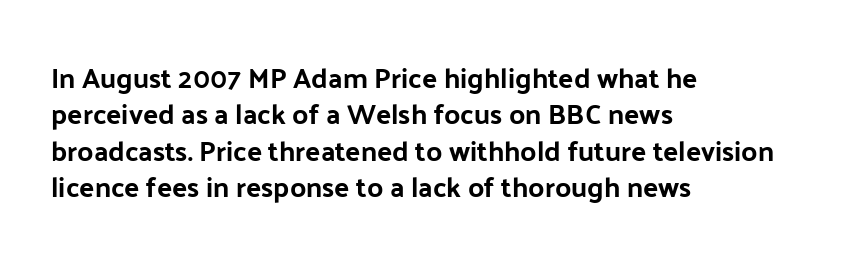
If you drew a line through each stem, it would be perfectly vertical. Words appear dense and cohesive because spacing is normal. The space between consecutive lines is moderate. The passage shown is typeset with a sans-serif family. The passage shown is not underscored anywhere.
